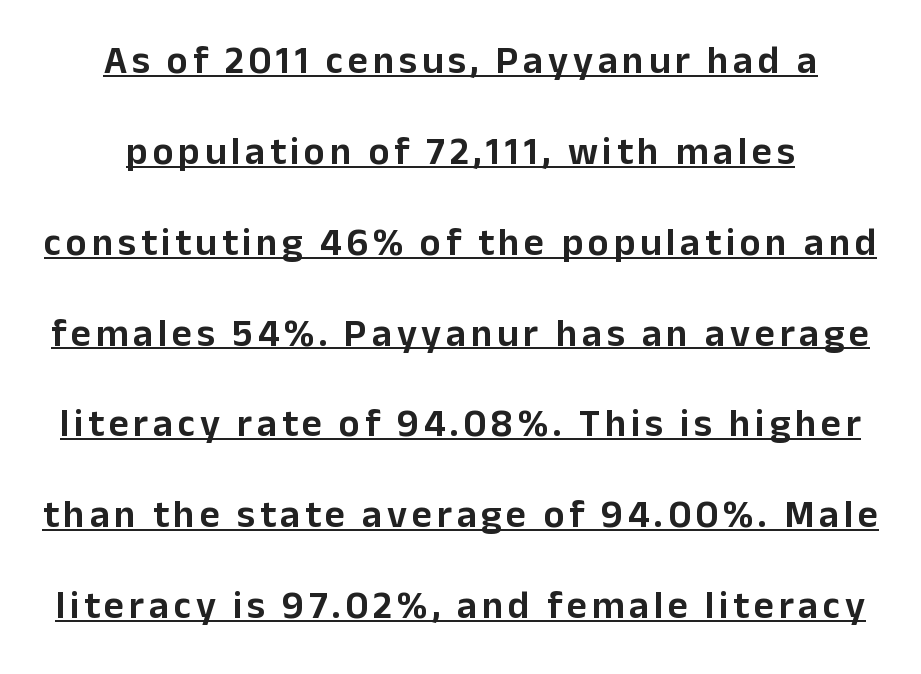
The image shows 39 px sans-serif type, upright; set centered, loose line spacing (2.33x), underlined; low stroke contrast and a medium x-height.
